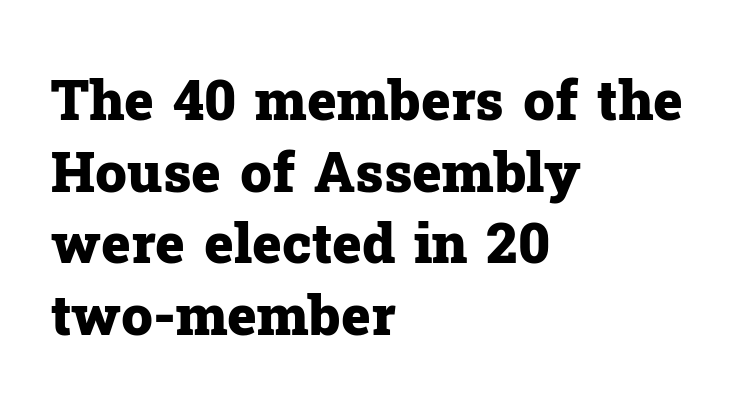
Q: Is the text bold? A: Yes.
Q: Is the text italic (slanted)? A: No, it is upright.
Q: Is the typeface a serif or a sans-serif typeface? A: Serif.
Q: Is the text underlined? A: No.
Q: How is the paragraph aligned? A: Left-aligned.
Q: Is the spacing between letters normal or unusually wide? A: Normal.
Q: Is the spacing between lines tight, normal or loose? A: Normal.
Q: Width (condensed, normal, or wide)? A: Normal.
Q: Stroke contrast? A: Low.
Q: x-height? A: Medium.
Q: Monospaced? A: No.
